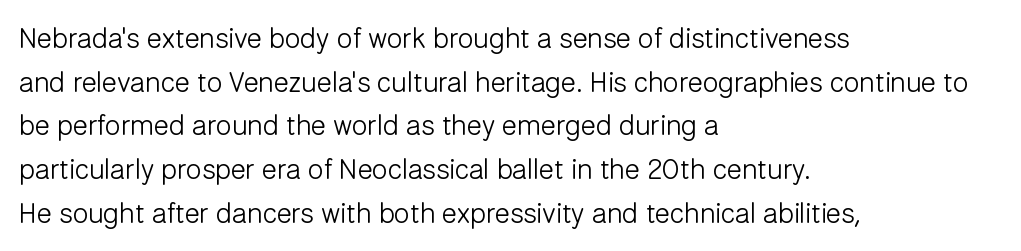
{"serif": "no", "italic": "no", "bold": "no", "weight": "light", "width": "normal", "stroke_contrast": "low", "x_height": "medium", "monospaced": "no", "underline": "no", "align": "left", "line_spacing": "normal", "line_spacing_ratio": 1.56, "letter_spacing": "normal", "letter_spacing_em": 0.0, "glyph_px": 28}
